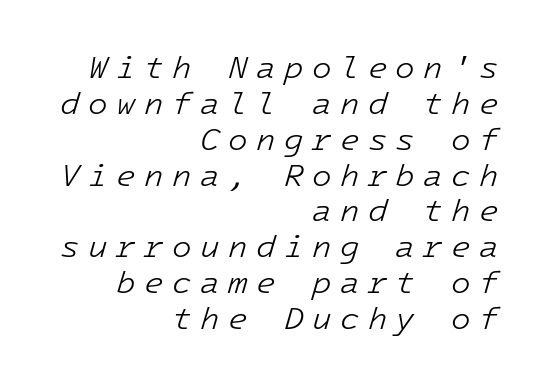
Q: Is the text bold? A: No.
Q: Is the text italic (slanted)? A: Yes, it leans right by about 16 degrees.
Q: Is the text underlined? A: No.
Q: How is the paragraph aligned? A: Right-aligned.
Q: Is the spacing between letters normal or unusually wide? A: Unusually wide.
Q: Is the spacing between lines tight, normal or loose? A: Tight.
Q: Width (condensed, normal, or wide)? A: Normal.
Q: Stroke contrast? A: Low.
Q: x-height? A: Medium.
